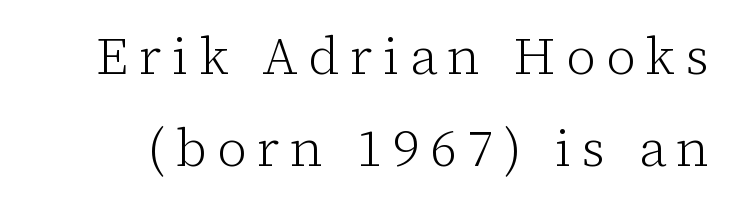
Q: Is the text bold? A: No.
Q: Is the text italic (slanted)? A: No, it is upright.
Q: Is the typeface a serif or a sans-serif typeface? A: Serif.
Q: Is the text underlined? A: No.
Q: Is the spacing between letters normal or unusually wide? A: Unusually wide.
Q: Width (condensed, normal, or wide)? A: Normal.
Q: Stroke contrast? A: Low.
Q: x-height? A: Medium.
Q: Monospaced? A: No.
